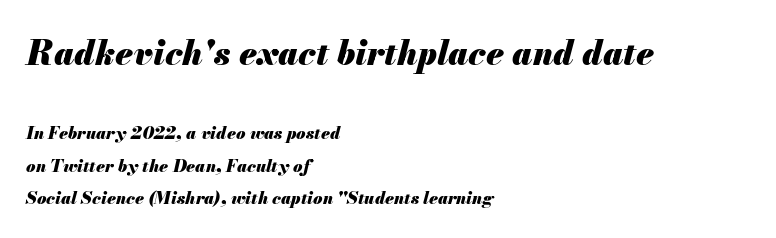
Q: Is the text bold? A: Yes.
Q: Is the text italic (slanted)? A: Yes, it leans right by about 13 degrees.
Q: Is the text underlined? A: No.
Q: How is the paragraph aligned? A: Left-aligned.
Q: Is the spacing between letters normal or unusually wide? A: Normal.
Q: Is the spacing between lines tight, normal or loose? A: Loose.
Q: Which block of text is set in a larger size, the first (top) or the second (bottom)? A: The first (top) one.
Q: Width (condensed, normal, or wide)? A: Normal.
Q: Stroke contrast? A: Medium.
Q: x-height? A: Small.
Q: Monospaced? A: No.
